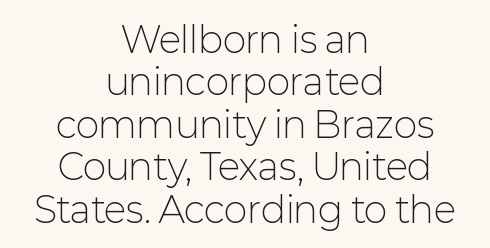
{"serif": "no", "italic": "no", "bold": "no", "weight": "light", "width": "normal", "stroke_contrast": "low", "x_height": "medium", "monospaced": "no", "underline": "no", "align": "center", "line_spacing_ratio": 1.18, "letter_spacing": "normal", "letter_spacing_em": 0.0, "glyph_px": 36}
